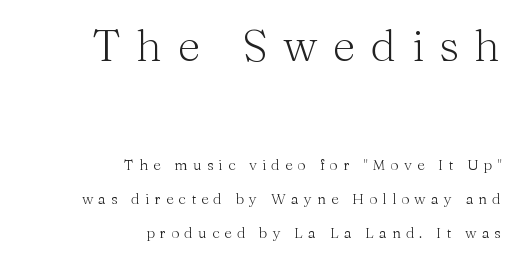
Q: Is the text bold? A: No.
Q: Is the text italic (slanted)? A: No, it is upright.
Q: Is the typeface a serif or a sans-serif typeface? A: Serif.
Q: Is the text underlined? A: No.
Q: How is the paragraph aligned? A: Right-aligned.
Q: Is the spacing between letters normal or unusually wide? A: Unusually wide.
Q: Is the spacing between lines tight, normal or loose? A: Loose.
Q: Which block of text is set in a larger size, the first (top) or the second (bottom)? A: The first (top) one.
Q: Width (condensed, normal, or wide)? A: Normal.
Q: Stroke contrast? A: Medium.
Q: x-height? A: Medium.
Q: Monospaced? A: No.
